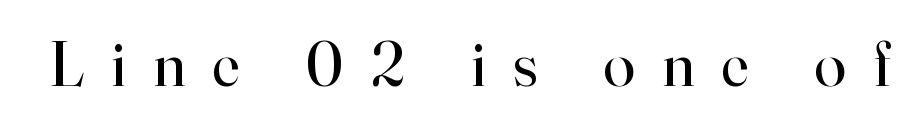
The image shows 64 px regular-weight serif type, upright; set unusually wide letter spacing (+0.43 em), not underlined; high stroke contrast and a small x-height.
